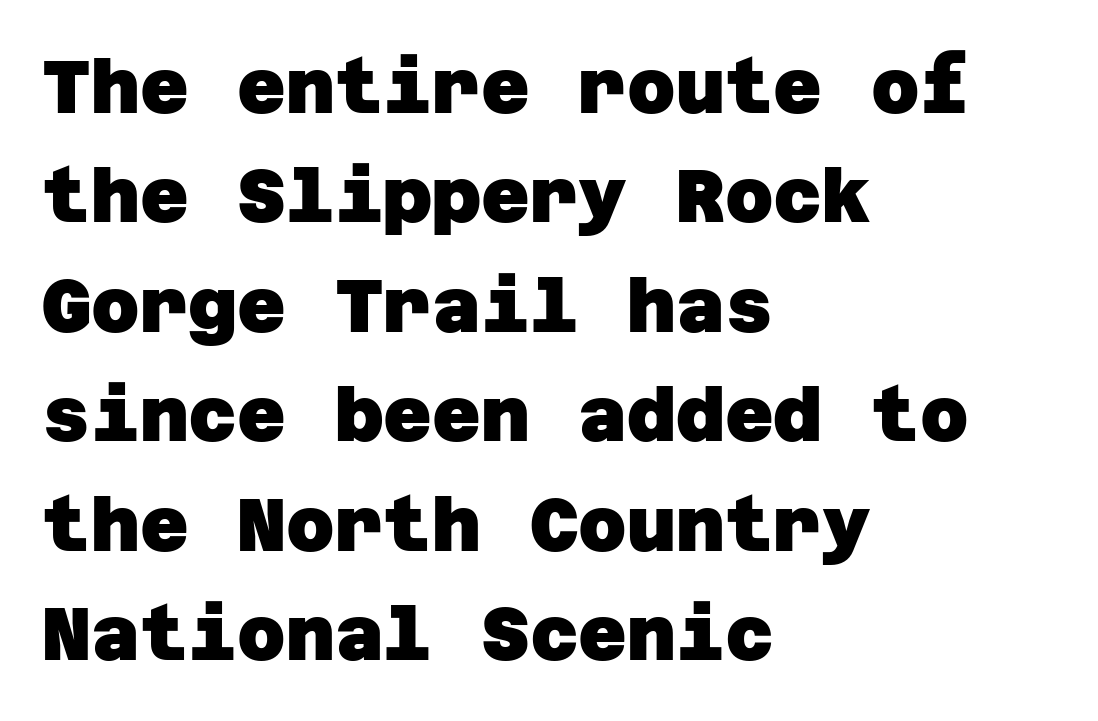
The image shows 75 px heavy sans-serif type; set left-aligned, normal line spacing (1.46x), normal letter spacing, not underlined; low stroke contrast and a large x-height.
